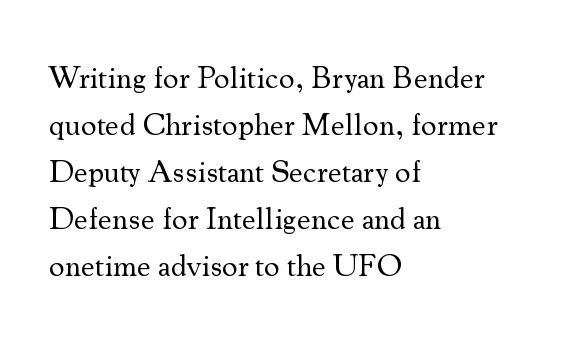
{"serif": "yes", "italic": "no", "bold": "no", "weight": "regular", "width": "normal", "stroke_contrast": "medium", "x_height": "small", "monospaced": "no", "underline": "no", "align": "left", "line_spacing": "normal", "line_spacing_ratio": 1.52, "letter_spacing": "normal", "letter_spacing_em": 0.0, "glyph_px": 31}
